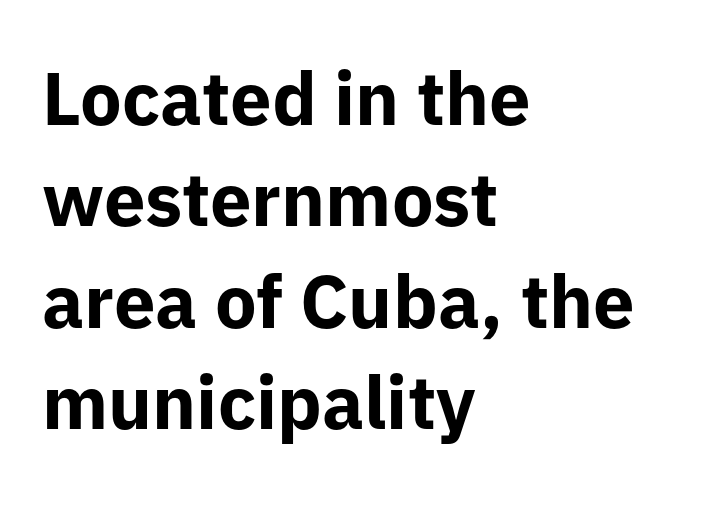
Q: Is the text bold? A: Yes.
Q: Is the text italic (slanted)? A: No, it is upright.
Q: Is the typeface a serif or a sans-serif typeface? A: Sans-serif.
Q: Is the text underlined? A: No.
Q: How is the paragraph aligned? A: Left-aligned.
Q: Is the spacing between letters normal or unusually wide? A: Normal.
Q: Is the spacing between lines tight, normal or loose? A: Normal.
Q: Width (condensed, normal, or wide)? A: Normal.
Q: Stroke contrast? A: Low.
Q: x-height? A: Medium.
Q: Monospaced? A: No.
